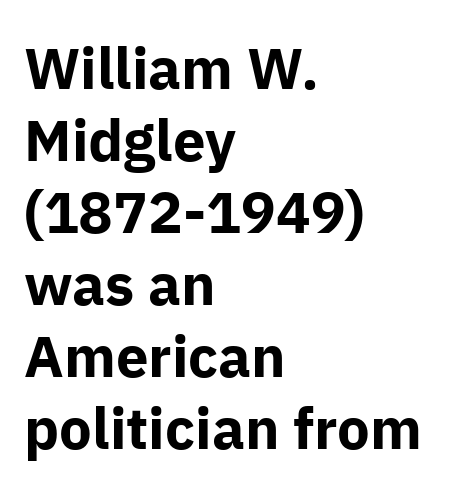
Q: Is the text bold? A: Yes.
Q: Is the text italic (slanted)? A: No, it is upright.
Q: Is the typeface a serif or a sans-serif typeface? A: Sans-serif.
Q: Is the text underlined? A: No.
Q: How is the paragraph aligned? A: Left-aligned.
Q: Is the spacing between letters normal or unusually wide? A: Normal.
Q: Width (condensed, normal, or wide)? A: Normal.
Q: Stroke contrast? A: Low.
Q: x-height? A: Medium.
Q: Monospaced? A: No.
